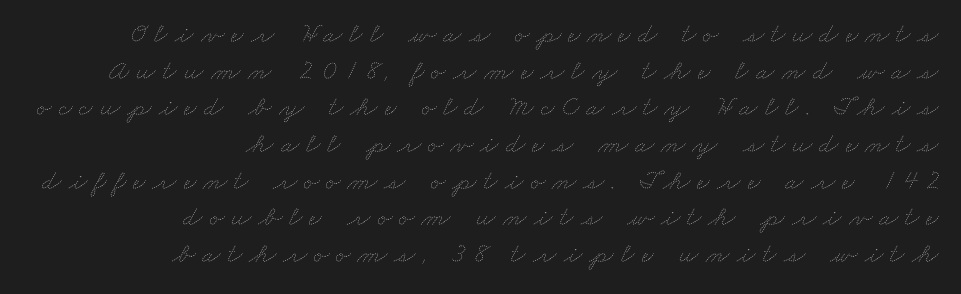
{"bold": "no", "weight": "thin", "width": "wide", "stroke_contrast": "low", "x_height": "small", "monospaced": "no", "underline": "no", "align": "right", "line_spacing": "normal", "line_spacing_ratio": 1.31, "letter_spacing": "wide", "letter_spacing_em": 0.24, "glyph_px": 28}
